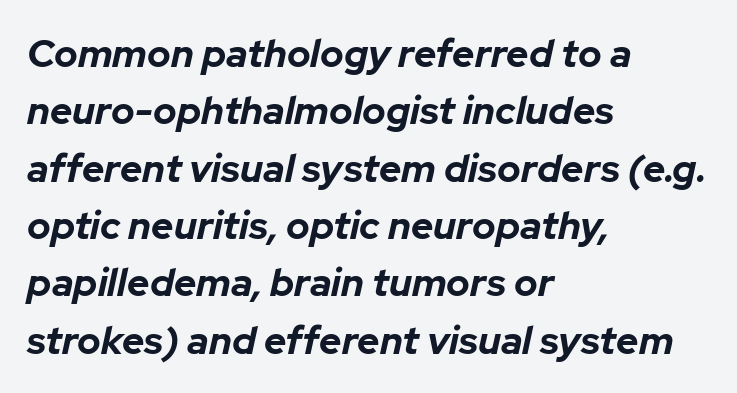
The image shows 39 px bold type, italic (leaning right); set left-aligned, normal line spacing (1.47x), normal letter spacing, not underlined; low stroke contrast and a medium x-height.
